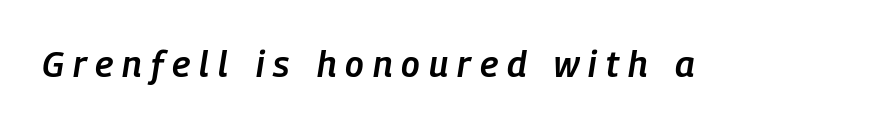
Q: Is the text bold? A: Semi-bold.
Q: Is the text italic (slanted)? A: Yes, it leans right by about 9 degrees.
Q: Is the text underlined? A: No.
Q: Is the spacing between letters normal or unusually wide? A: Unusually wide.
Q: Width (condensed, normal, or wide)? A: Condensed.
Q: Stroke contrast? A: Low.
Q: x-height? A: Medium.
Q: Monospaced? A: No.
